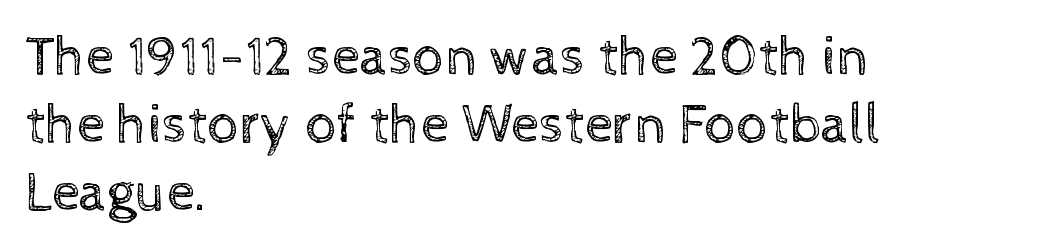
Q: Is the text bold? A: No.
Q: Is the text italic (slanted)? A: No, it is upright.
Q: Is the text underlined? A: No.
Q: How is the paragraph aligned? A: Left-aligned.
Q: Is the spacing between letters normal or unusually wide? A: Normal.
Q: Width (condensed, normal, or wide)? A: Normal.
Q: x-height? A: Medium.
Q: Monospaced? A: No.
